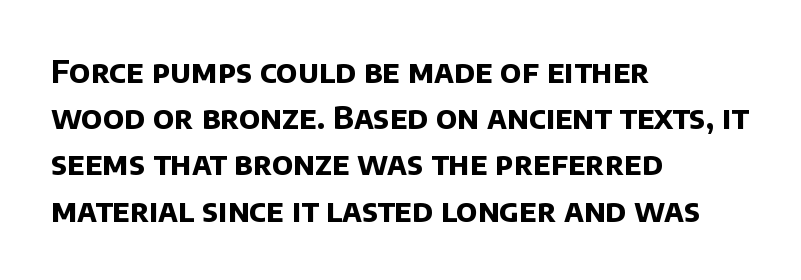
Q: Is the text bold? A: Yes.
Q: Is the typeface a serif or a sans-serif typeface? A: Sans-serif.
Q: Is the text underlined? A: No.
Q: How is the paragraph aligned? A: Left-aligned.
Q: Is the spacing between letters normal or unusually wide? A: Normal.
Q: Is the spacing between lines tight, normal or loose? A: Normal.
Q: Width (condensed, normal, or wide)? A: Normal.
Q: Stroke contrast? A: Low.
Q: x-height? A: Large.
Q: Monospaced? A: No.
